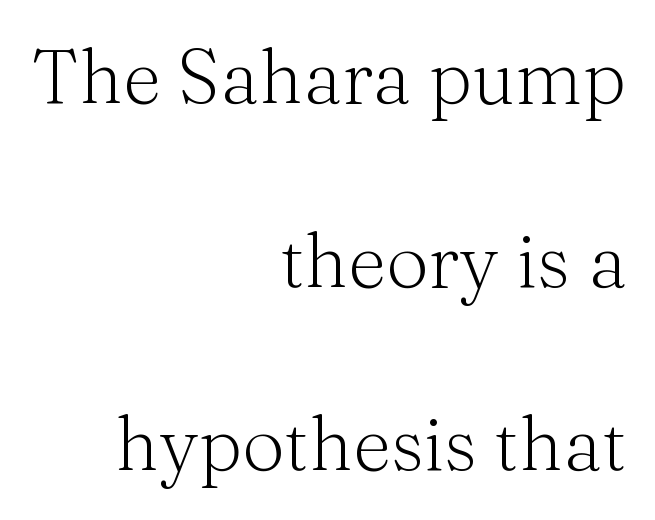
The image shows 75 px light serif type, upright; set right-aligned, loose line spacing (2.45x), normal letter spacing, not underlined; medium stroke contrast and a medium x-height.
